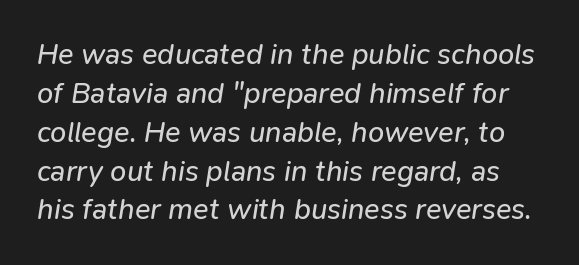
Q: Is the text bold? A: No.
Q: Is the text italic (slanted)? A: Yes, it leans right by about 9 degrees.
Q: Is the text underlined? A: No.
Q: Is the spacing between letters normal or unusually wide? A: Normal.
Q: Is the spacing between lines tight, normal or loose? A: Normal.
Q: Width (condensed, normal, or wide)? A: Normal.
Q: Stroke contrast? A: Low.
Q: x-height? A: Medium.
Q: Monospaced? A: No.
